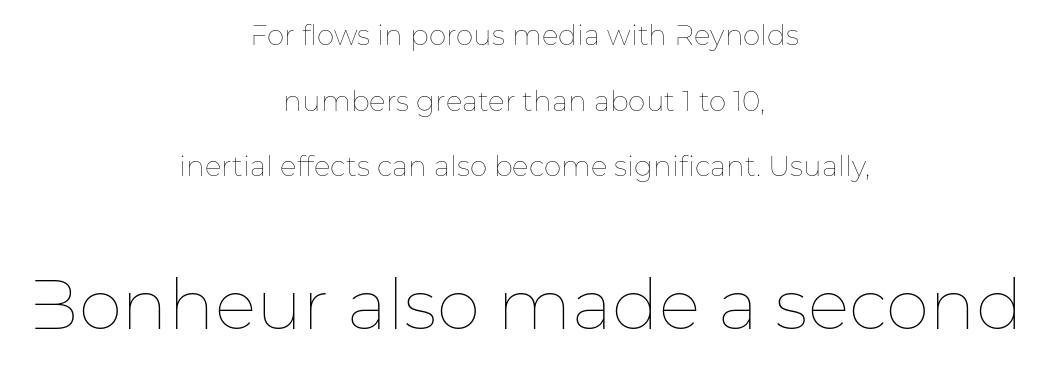
Vertical strokes here are truly vertical. These lines stack symmetrically, like a column narrowing and widening about its center. A typesetter would call this leading open, well beyond the default. Descenders are the only things crossing below the line. The letters advance in unequal steps, a hallmark of proportional type. Larger block? The one below; the one above is distinctly smaller.
